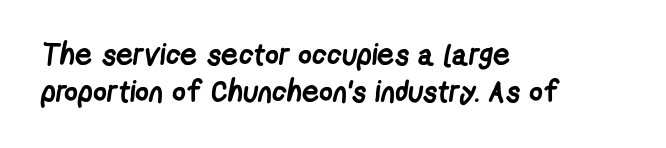
{"serif": "no", "bold": "yes", "weight": "semibold", "width": "condensed", "stroke_contrast": "low", "x_height": "medium", "monospaced": "no", "underline": "no", "align": "left", "line_spacing_ratio": 1.24, "letter_spacing": "normal", "letter_spacing_em": 0.0, "glyph_px": 30}
